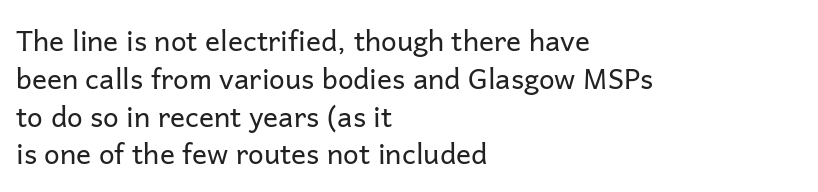
Summary of vertical rhythm: regular, with standard interline spacing. The strip under each line holds only bare page. Is this a fixed-width face? No — the glyphs have proportional, varying widths. What kind of face is this? One without serifs — a sans.
